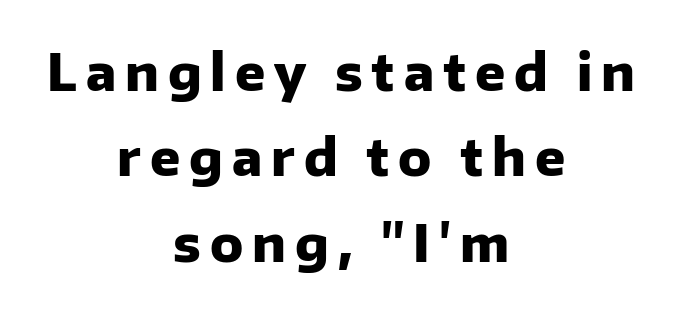
Typesetter's note: full bold, strokes at maximum text heaviness. Every row of glyphs is offset so its center matches the block's center. You could not count columns in this text — the font is proportionally spaced. The gap between lines stays unmarked. The rendering shows plain stroke endings on the letterforms — a sans-serif design. Upright lettering throughout.
